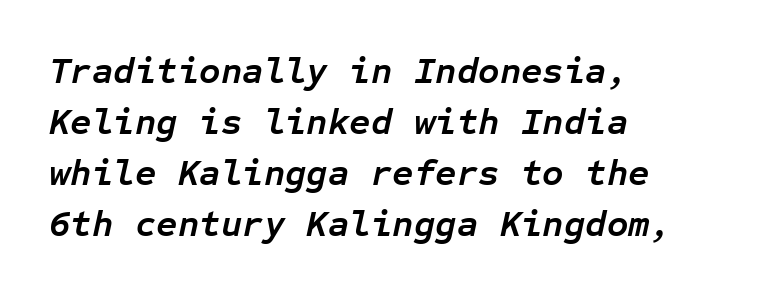
{"italic": "yes", "lean": "right", "slant_degrees": 12, "bold": "yes", "weight": "semibold", "width": "normal", "stroke_contrast": "low", "x_height": "medium", "monospaced": "yes", "underline": "no", "align": "left", "line_spacing": "normal", "line_spacing_ratio": 1.38, "letter_spacing": "normal", "letter_spacing_em": 0.0, "glyph_px": 37}
